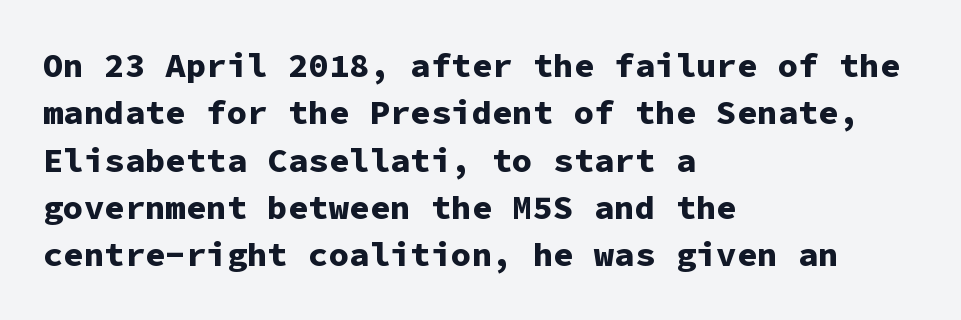
The designer went with a sans here, leaving each stem footless. The designer left line spacing at the default. The typography opts for an upright posture over an oblique one. The face used here is monospaced, like something from a code editor.
